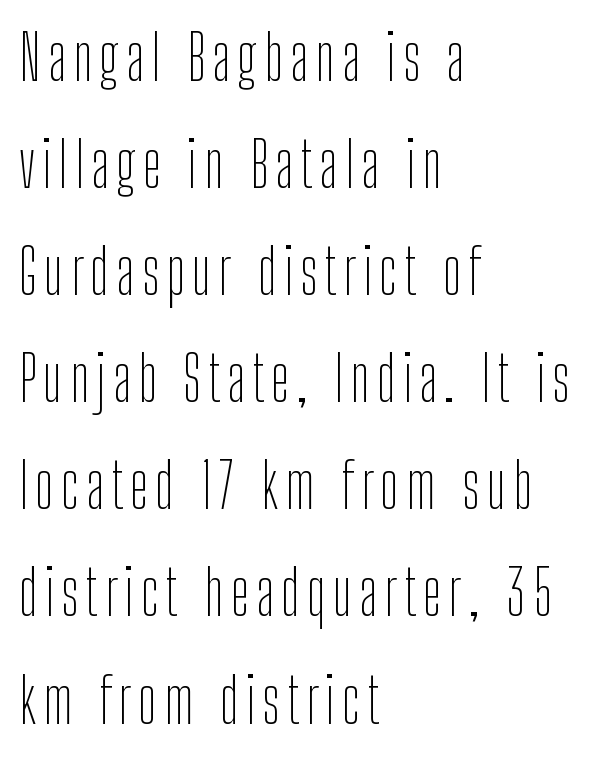
Q: Is the text bold? A: No.
Q: Is the text italic (slanted)? A: No, it is upright.
Q: Is the typeface a serif or a sans-serif typeface? A: Sans-serif.
Q: Is the text underlined? A: No.
Q: How is the paragraph aligned? A: Left-aligned.
Q: Is the spacing between lines tight, normal or loose? A: Normal.
Q: Width (condensed, normal, or wide)? A: Condensed.
Q: Stroke contrast? A: Low.
Q: x-height? A: Medium.
Q: Monospaced? A: No.
